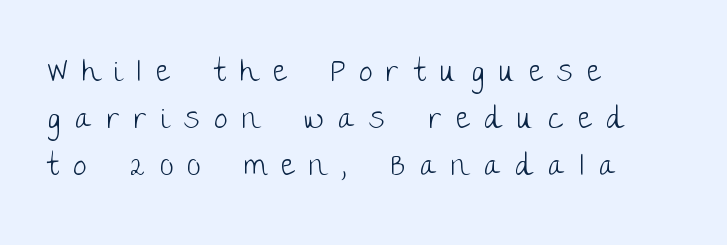
The image shows 30 px light sans-serif type, upright; set left-aligned, normal line spacing (1.57x), unusually wide letter spacing (+0.49 em), not underlined; low stroke contrast and a large x-height.
